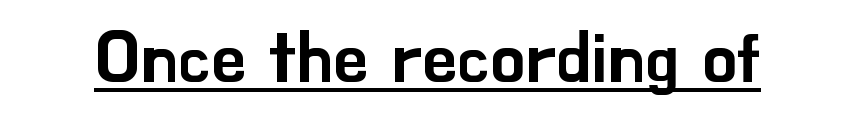
Is this a fixed-width face? No — the glyphs have proportional, varying widths. Every character sits straight up, as roman type does. This is sans-serif lettering, the kind often seen on screens and signage. The typesetter has applied underlining to the passage shown. Students, note that the glyphs here touch the page at normal intervals.
